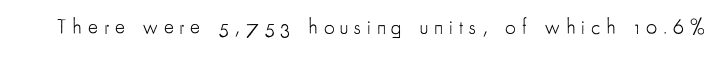
The specimen reads as upright at a glance. The baseline area is clear. No heavy texture on the line: the type isn't bold. The tracking jumps out immediately: characters are airy and widely separated.
